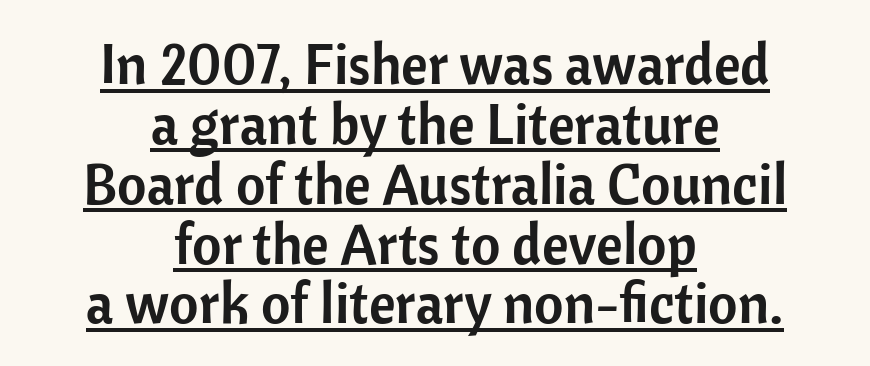
Q: Is the text italic (slanted)? A: No, it is upright.
Q: Is the typeface a serif or a sans-serif typeface? A: Sans-serif.
Q: Is the text underlined? A: Yes.
Q: How is the paragraph aligned? A: Centered.
Q: Is the spacing between letters normal or unusually wide? A: Normal.
Q: Is the spacing between lines tight, normal or loose? A: Tight.
Q: Width (condensed, normal, or wide)? A: Normal.
Q: Stroke contrast? A: Low.
Q: x-height? A: Medium.
Q: Monospaced? A: No.
